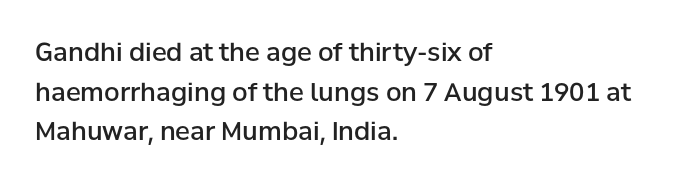
Q: Is the text bold? A: Semi-bold.
Q: Is the text italic (slanted)? A: No, it is upright.
Q: Is the text underlined? A: No.
Q: How is the paragraph aligned? A: Left-aligned.
Q: Is the spacing between letters normal or unusually wide? A: Normal.
Q: Is the spacing between lines tight, normal or loose? A: Normal.
